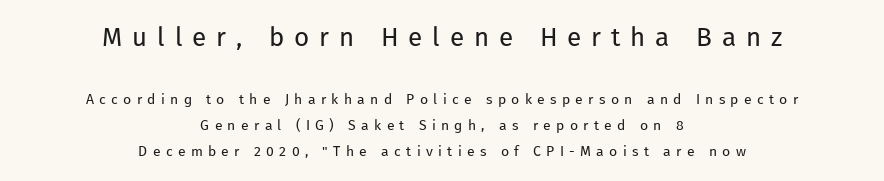
The image shows 26 px text type, upright; set centered, line spacing 1.85x, unusually wide letter spacing (+0.38 em), not underlined; the first (top) block is 1.86x larger.
